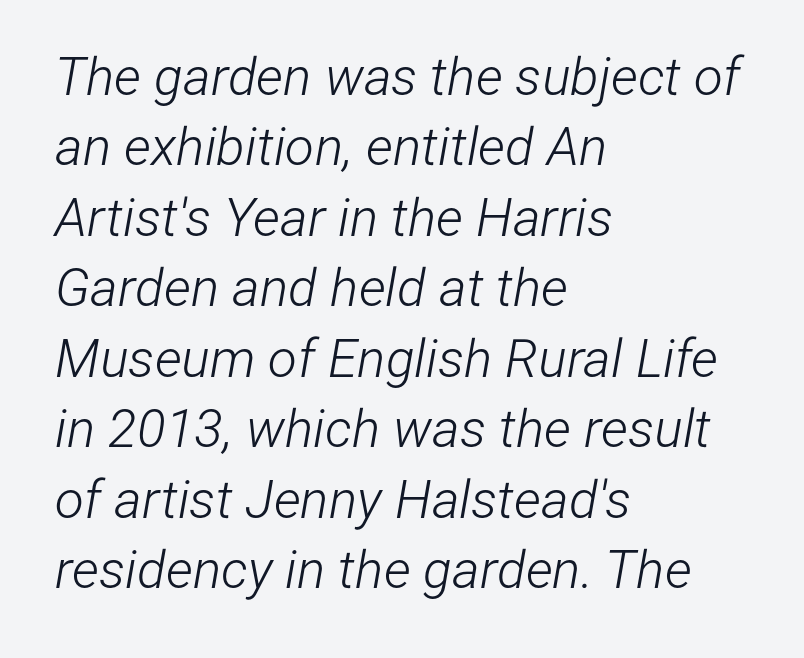
The rows are spaced the way most documents space them. Is this a fixed-width face? No — the glyphs have proportional, varying widths. This rendering features lettering with no underline. Notice how the passage keeps a crisp vertical edge on the left only.
